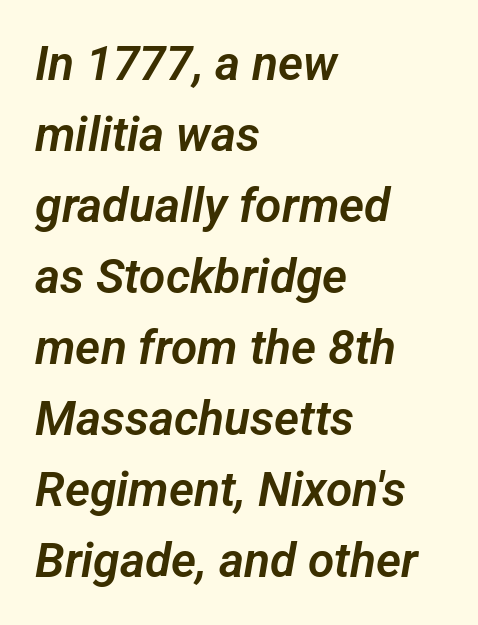
The rendering anchors every line to the left-hand side. What kind of face is this? One without serifs — a sans. Nothing unusual about the tracking: characters are spaced as the font intends. Bare-footed words on every line. Rows of type keep a routine distance in the vertical direction.
